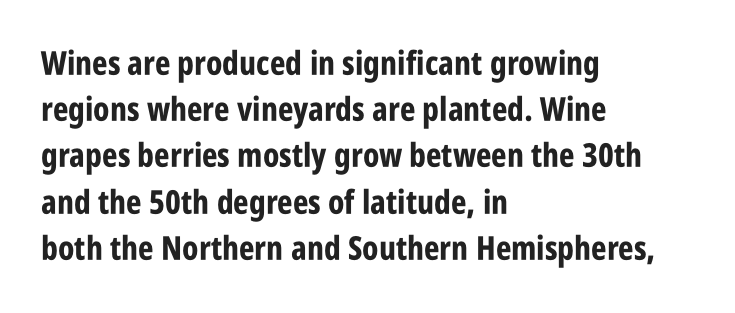
{"serif": "no", "italic": "no", "bold": "yes", "weight": "bold", "width": "condensed", "stroke_contrast": "low", "x_height": "large", "monospaced": "no", "underline": "no", "align": "left", "line_spacing": "normal", "line_spacing_ratio": 1.4, "letter_spacing": "normal", "letter_spacing_em": 0.0, "glyph_px": 33}
